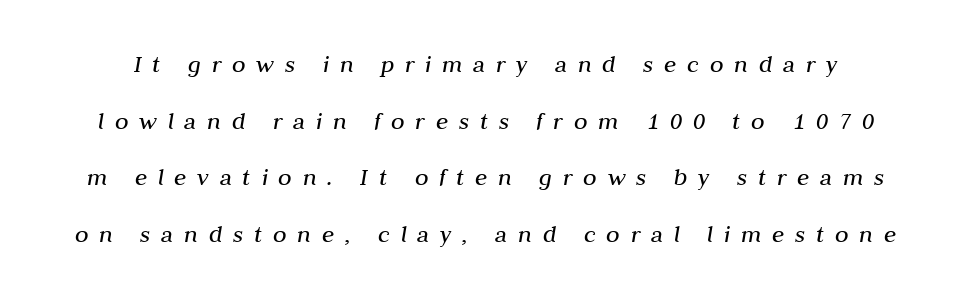
Q: Is the text bold? A: No.
Q: Is the text italic (slanted)? A: Yes, it leans right by about 10 degrees.
Q: Is the text underlined? A: No.
Q: Is the spacing between letters normal or unusually wide? A: Unusually wide.
Q: Is the spacing between lines tight, normal or loose? A: Loose.
